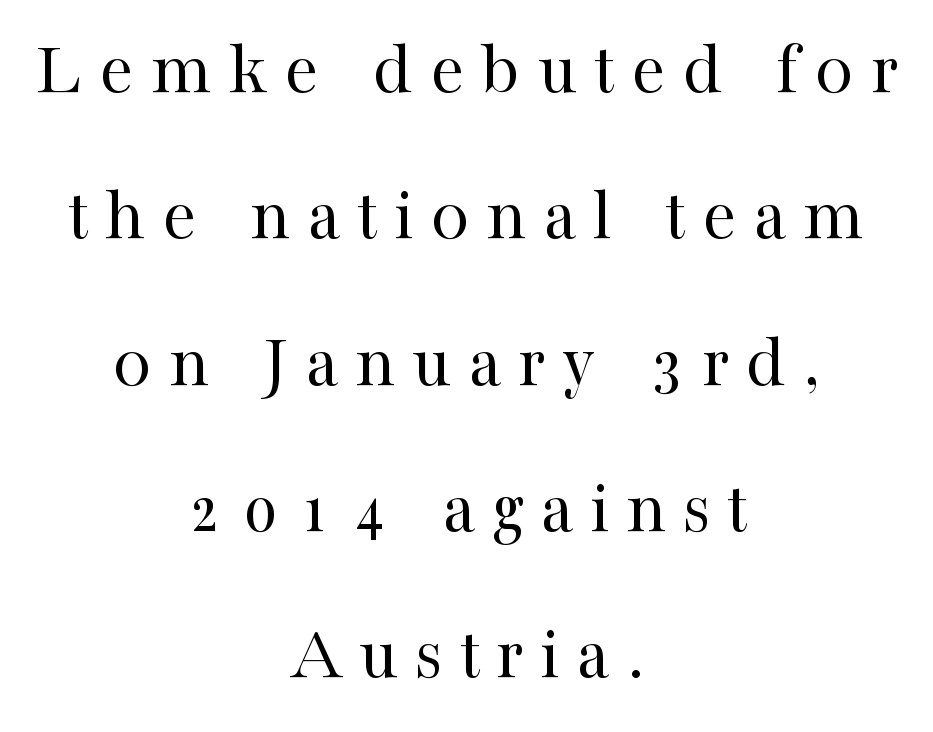
The image shows 77 px regular-weight serif type, upright; set centered, loose line spacing (1.9x), unusually wide letter spacing (+0.22 em), not underlined; high stroke contrast and a medium x-height.
